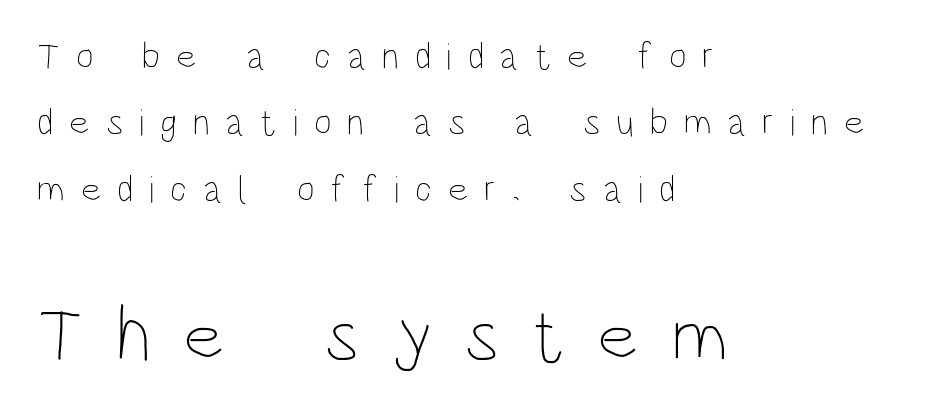
The image shows 77 px thin, condensed type, upright; set left-aligned, line spacing 1.75x, unusually wide letter spacing (+0.42 em), not underlined; the second (bottom) block is 2.03x larger; low stroke contrast and a large x-height.
